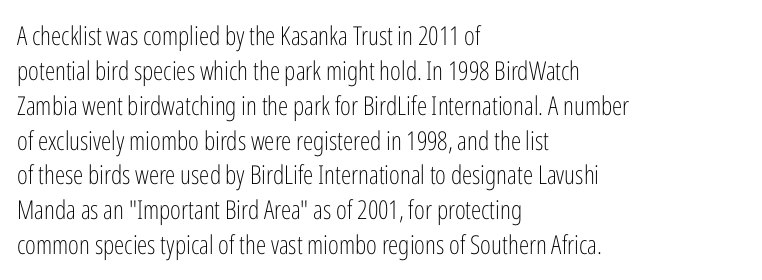
{"italic": "no", "bold": "no", "underline": "no", "align": "left", "line_spacing": "normal", "line_spacing_ratio": 1.34, "letter_spacing": "normal", "letter_spacing_em": 0.0, "glyph_px": 26}
